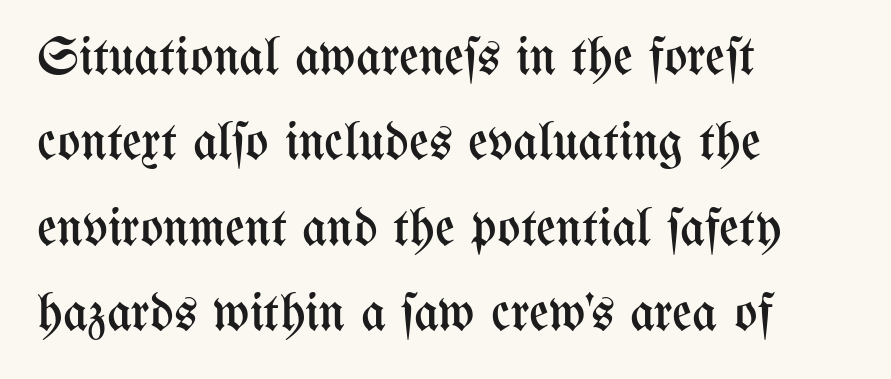
Q: Is the text bold? A: No.
Q: Is the text italic (slanted)? A: No, it is upright.
Q: Is the text underlined? A: No.
Q: How is the paragraph aligned? A: Left-aligned.
Q: Is the spacing between letters normal or unusually wide? A: Normal.
Q: Is the spacing between lines tight, normal or loose? A: Normal.
Q: Width (condensed, normal, or wide)? A: Condensed.
Q: Stroke contrast? A: Medium.
Q: x-height? A: Medium.
Q: Monospaced? A: No.
